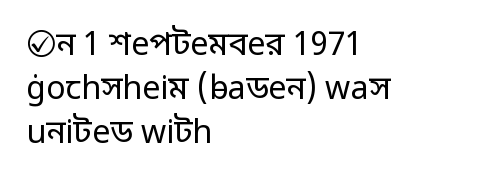
Words appear dense and cohesive because spacing is normal. Bold? No — there's no thickening of the strokes. Ordinary non-slanted type is in use. A typesetter would call this leading conventional body-copy spacing. The passage shown is typed in a proportional face where columns would drift. Type style note: lacks serifs.
